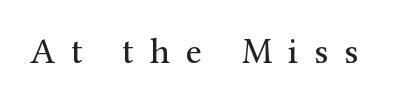
Q: Is the text bold? A: No.
Q: Is the text italic (slanted)? A: No, it is upright.
Q: Is the typeface a serif or a sans-serif typeface? A: Serif.
Q: Is the text underlined? A: No.
Q: Is the spacing between letters normal or unusually wide? A: Unusually wide.
Q: Width (condensed, normal, or wide)? A: Normal.
Q: Stroke contrast? A: Medium.
Q: x-height? A: Medium.
Q: Monospaced? A: No.
